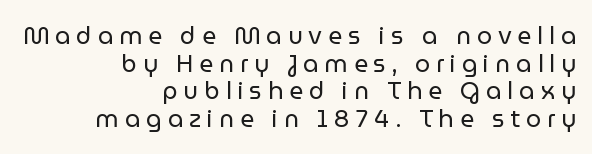
Underlining? Definitely not there. A typesetter would mark this as roman, not italic. Honestly, the rows look squashed on top of each other. Observe the wide spacing: letters keep a clear distance from each other. The setting favours the right margin, as signatures and pull-quotes sometimes do. Bold? No — there's no thickening of the strokes.
